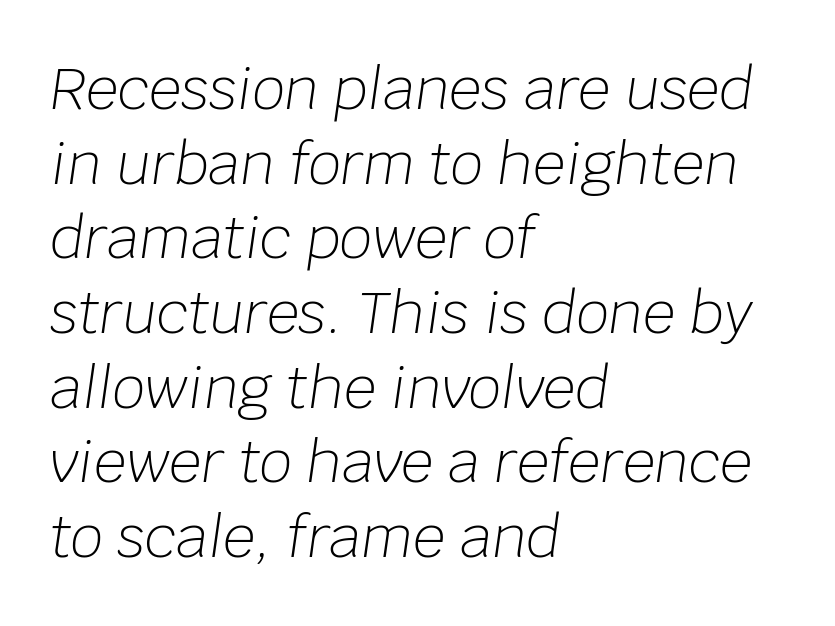
The block of text has a typical density, with ordinary space between rows. Note the varied advance widths — an 'i' is clearly narrower than an 'm'. Between one letter and the next there's only the usual sliver of space. The setting favours the left margin, as ordinary paragraphs usually do. Descender tails drop into unmarked territory. Notice how the stems are inclined rather than vertical — that's the hallmark of italics.
